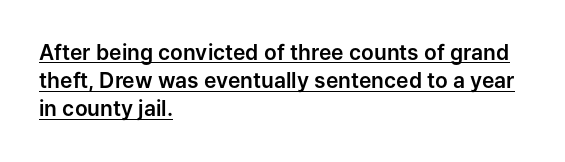
Q: Is the text italic (slanted)? A: No, it is upright.
Q: Is the text underlined? A: Yes.
Q: How is the paragraph aligned? A: Left-aligned.
Q: Is the spacing between letters normal or unusually wide? A: Normal.
Q: Is the spacing between lines tight, normal or loose? A: Normal.
